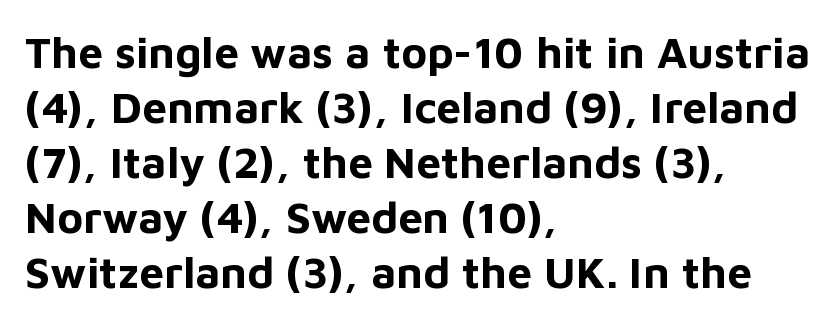
Q: Is the text bold? A: Yes.
Q: Is the text italic (slanted)? A: No, it is upright.
Q: Is the typeface a serif or a sans-serif typeface? A: Sans-serif.
Q: Is the text underlined? A: No.
Q: How is the paragraph aligned? A: Left-aligned.
Q: Is the spacing between letters normal or unusually wide? A: Normal.
Q: Is the spacing between lines tight, normal or loose? A: Normal.
Q: Width (condensed, normal, or wide)? A: Normal.
Q: Stroke contrast? A: Low.
Q: x-height? A: Medium.
Q: Monospaced? A: No.
